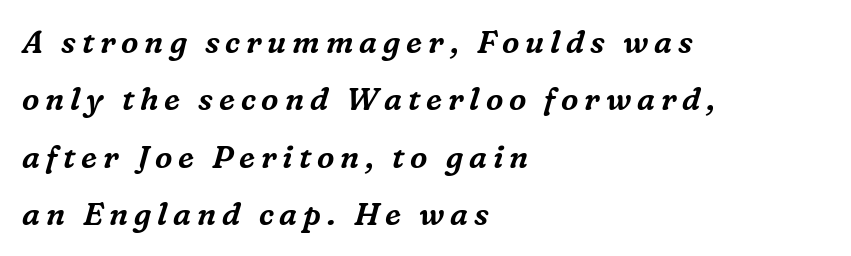
Q: Is the text italic (slanted)? A: Yes, it leans right by about 16 degrees.
Q: Is the typeface a serif or a sans-serif typeface? A: Serif.
Q: Is the text underlined? A: No.
Q: How is the paragraph aligned? A: Left-aligned.
Q: Width (condensed, normal, or wide)? A: Normal.
Q: Stroke contrast? A: Medium.
Q: x-height? A: Medium.
Q: Monospaced? A: No.
